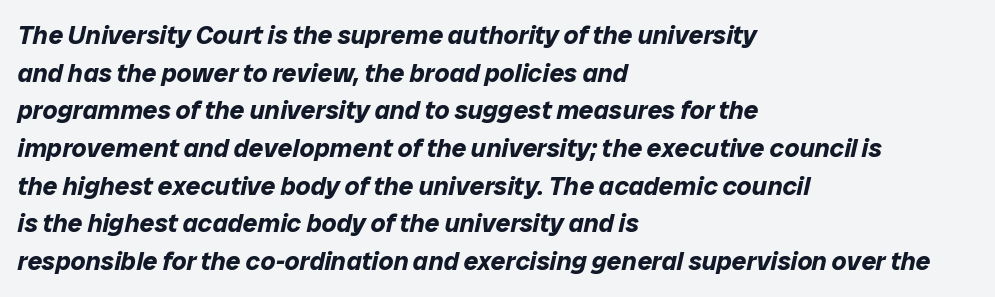
{"italic": "yes", "lean": "right", "slant_degrees": 12, "bold": "yes", "underline": "no", "align": "left", "line_spacing": "normal", "line_spacing_ratio": 1.45, "letter_spacing": "normal", "letter_spacing_em": 0.0, "glyph_px": 26}
